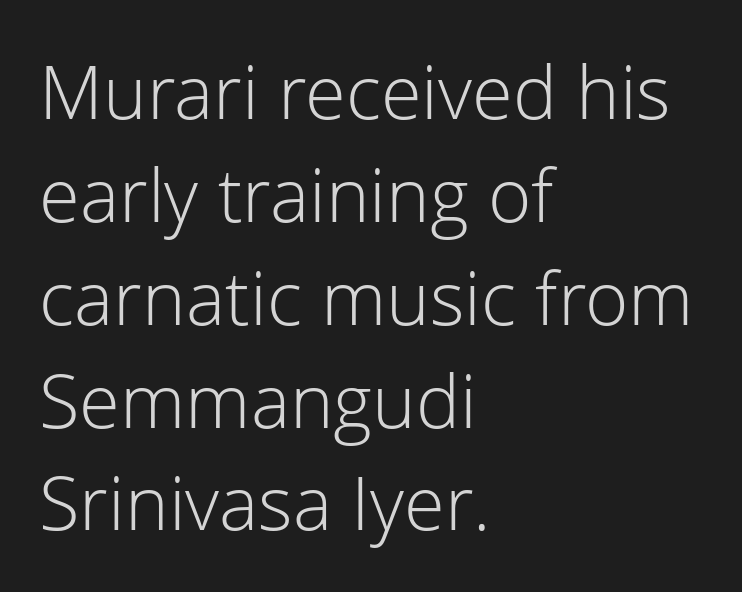
{"serif": "no", "italic": "no", "bold": "no", "weight": "light", "width": "normal", "stroke_contrast": "low", "x_height": "medium", "monospaced": "no", "underline": "no", "align": "left", "line_spacing": "normal", "line_spacing_ratio": 1.39, "letter_spacing": "normal", "letter_spacing_em": 0.0, "glyph_px": 74}
